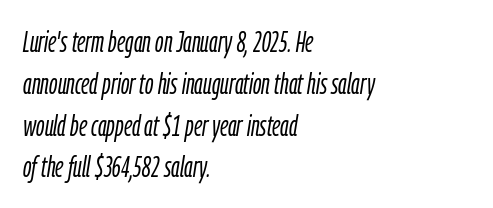
The rendering uses a moderate line-height, typical for paragraphs. Here the designer chose a conventional face with non-uniform glyph widths. Underlining? Definitely not there. These lines were composed using italics.
